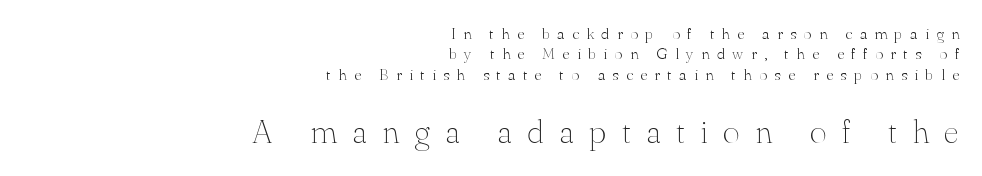
{"serif": "yes", "italic": "no", "bold": "no", "weight": "thin", "width": "normal", "stroke_contrast": "medium", "x_height": "small", "monospaced": "no", "underline": "no", "align": "right", "line_spacing": "normal", "line_spacing_ratio": 1.27, "letter_spacing": "wide", "letter_spacing_em": 0.46, "larger_block": "second", "size_ratio": 2.06, "glyph_px": 33}
